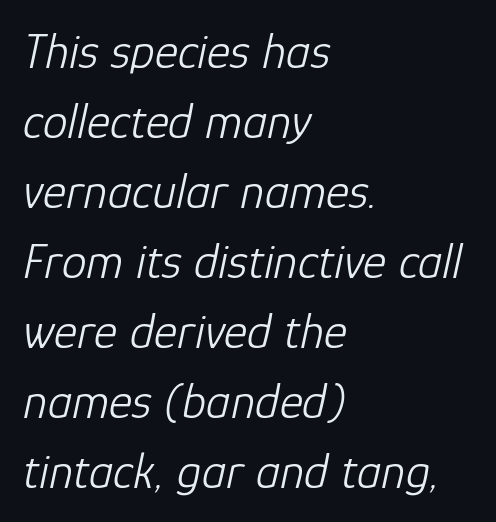
The image shows 50 px light type, italic (leaning right); set left-aligned, normal line spacing (1.4x), normal letter spacing, not underlined; low stroke contrast and a medium x-height.
